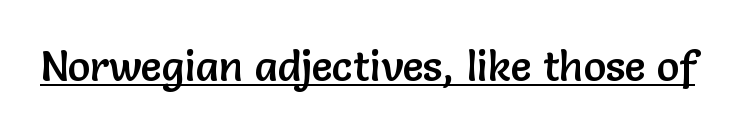
The image shows 42 px sans-serif type, upright; set normal letter spacing, underlined; low stroke contrast and a medium x-height.
